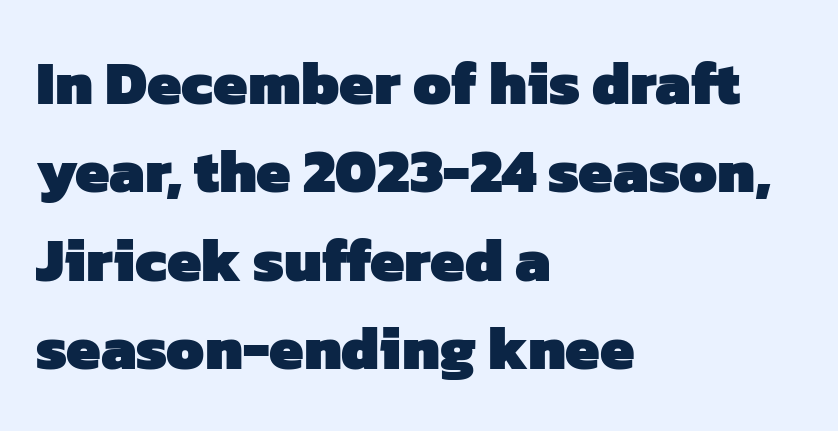
Teacher's note: observe the even left margin — that is flush-left alignment. Notice how descenders clear the ascenders below comfortably — that's standard leading. Weight check: bold — yes, fully. Here the glyphs are tracked normally, forming tight word shapes.
